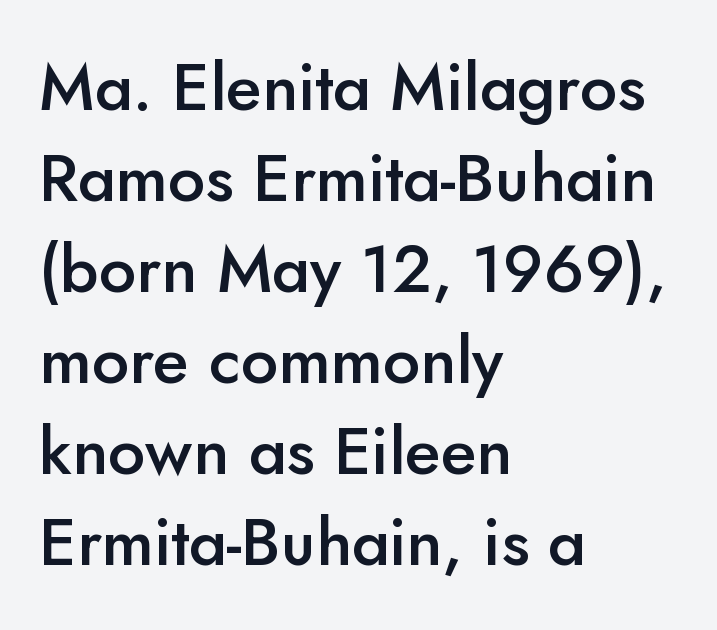
Q: Is the text bold? A: Semi-bold.
Q: Is the text italic (slanted)? A: No, it is upright.
Q: Is the typeface a serif or a sans-serif typeface? A: Sans-serif.
Q: Is the text underlined? A: No.
Q: How is the paragraph aligned? A: Left-aligned.
Q: Is the spacing between letters normal or unusually wide? A: Normal.
Q: Is the spacing between lines tight, normal or loose? A: Normal.
Q: Width (condensed, normal, or wide)? A: Normal.
Q: Stroke contrast? A: Low.
Q: x-height? A: Small.
Q: Monospaced? A: No.
